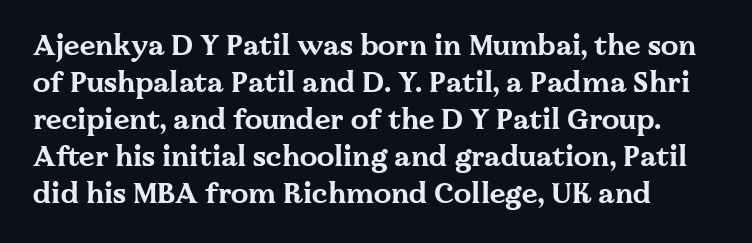
Each letter keeps its own natural width here, so spacing adapts to shape. Honestly, the letter spacing is just normal — you wouldn't notice it. This sample uses a serif face. The specimen reads as upright at a glance. As a designer I'd log this as weight 700, bold.
